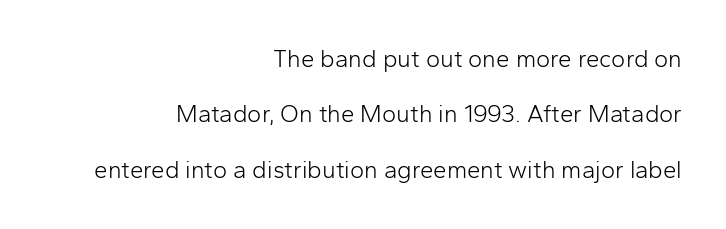
{"italic": "no", "bold": "no", "underline": "no", "align": "right", "line_spacing": "loose", "line_spacing_ratio": 2.31, "letter_spacing": "normal", "letter_spacing_em": 0.0, "glyph_px": 24}
